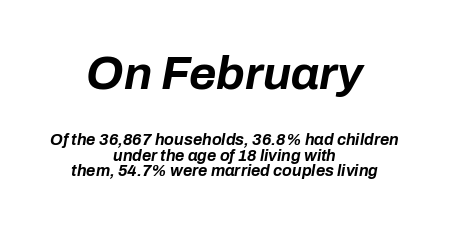
{"italic": "yes", "lean": "right", "slant_degrees": 10, "bold": "yes", "weight": "bold", "width": "normal", "stroke_contrast": "low", "x_height": "medium", "monospaced": "no", "underline": "no", "align": "center", "line_spacing": "tight", "line_spacing_ratio": 0.97, "letter_spacing": "normal", "letter_spacing_em": 0.0, "larger_block": "first", "size_ratio": 2.94, "glyph_px": 47}
